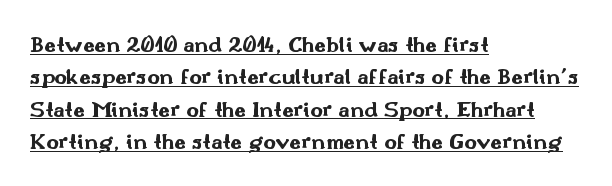
{"italic": "no", "bold": "yes", "underline": "yes", "align": "left", "line_spacing": "normal", "line_spacing_ratio": 1.35, "letter_spacing": "normal", "letter_spacing_em": 0.0, "glyph_px": 24}
